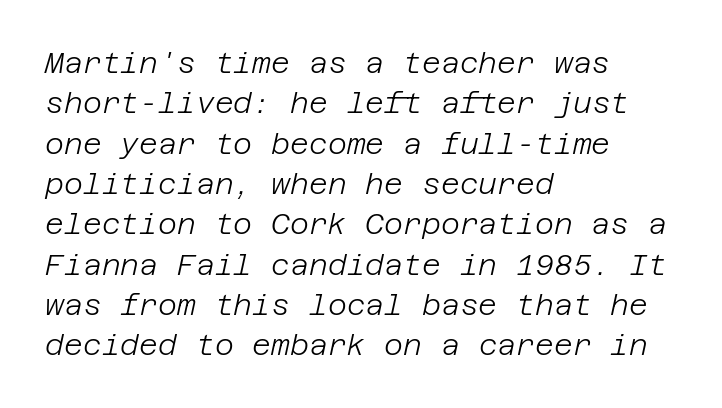
Q: Is the text bold? A: No.
Q: Is the text italic (slanted)? A: Yes, it leans right by about 12 degrees.
Q: Is the text underlined? A: No.
Q: How is the paragraph aligned? A: Left-aligned.
Q: Is the spacing between letters normal or unusually wide? A: Normal.
Q: Is the spacing between lines tight, normal or loose? A: Normal.
Q: Width (condensed, normal, or wide)? A: Normal.
Q: Stroke contrast? A: Low.
Q: x-height? A: Large.
